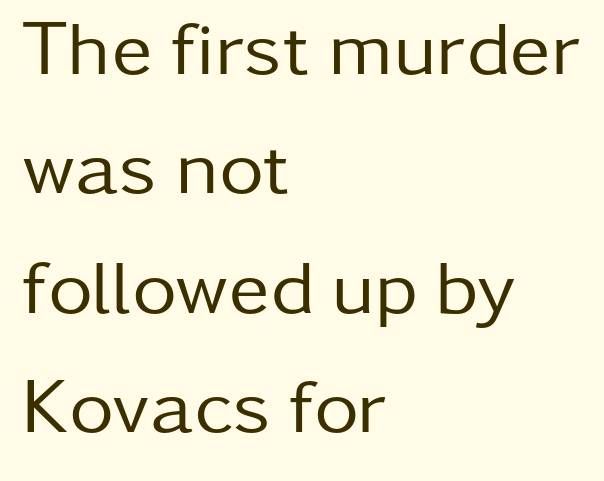
{"serif": "no", "italic": "no", "bold": "no", "weight": "regular", "width": "normal", "stroke_contrast": "low", "x_height": "medium", "monospaced": "no", "underline": "no", "align": "left", "line_spacing": "normal", "line_spacing_ratio": 1.55, "letter_spacing": "normal", "letter_spacing_em": 0.0, "glyph_px": 77}
